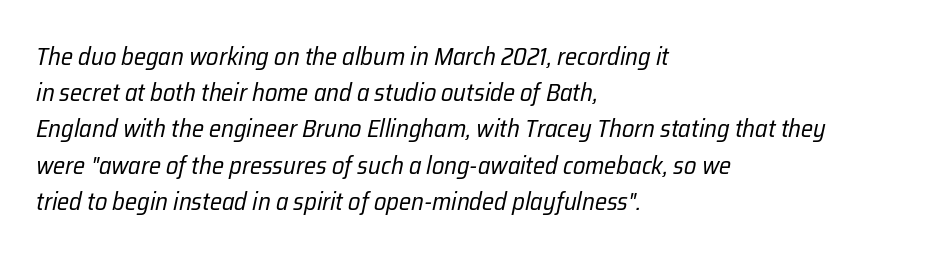
Letter spacing: default. This reads as an unemphasized weight, regular at the heaviest. Underlining? Definitely not there. You can tell it's italic because the verticals aren't actually vertical. The rendering anchors every line to the left-hand side.
